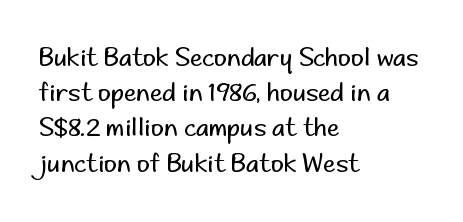
Weight: not bold — regular or lighter. Summary of vertical rhythm: regular, with standard interline spacing. Italic? Not at all — the glyphs are vertical. Words appear dense and cohesive because spacing is normal. Glance below the letters and you will spot only blank space.
